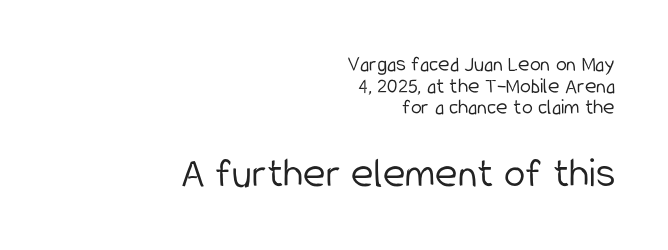
{"serif": "no", "italic": "no", "bold": "no", "weight": "light", "width": "condensed", "stroke_contrast": "low", "x_height": "medium", "monospaced": "no", "underline": "no", "align": "right", "line_spacing": "tight", "line_spacing_ratio": 0.98, "letter_spacing": "normal", "letter_spacing_em": 0.0, "larger_block": "second", "size_ratio": 1.95, "glyph_px": 43}
